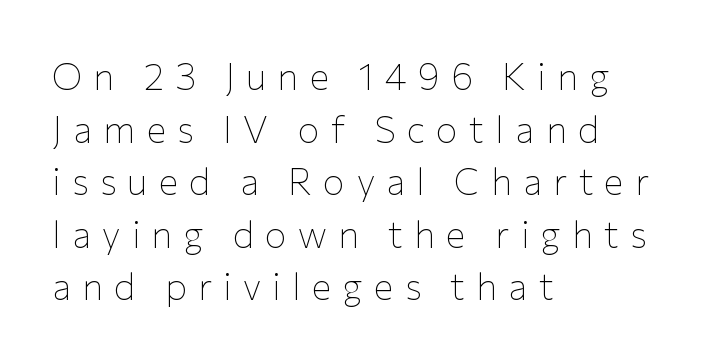
{"serif": "no", "italic": "no", "bold": "no", "weight": "thin", "width": "normal", "stroke_contrast": "low", "x_height": "medium", "monospaced": "no", "underline": "no", "align": "left", "line_spacing": "normal", "line_spacing_ratio": 1.42, "letter_spacing": "wide", "letter_spacing_em": 0.3, "glyph_px": 37}
